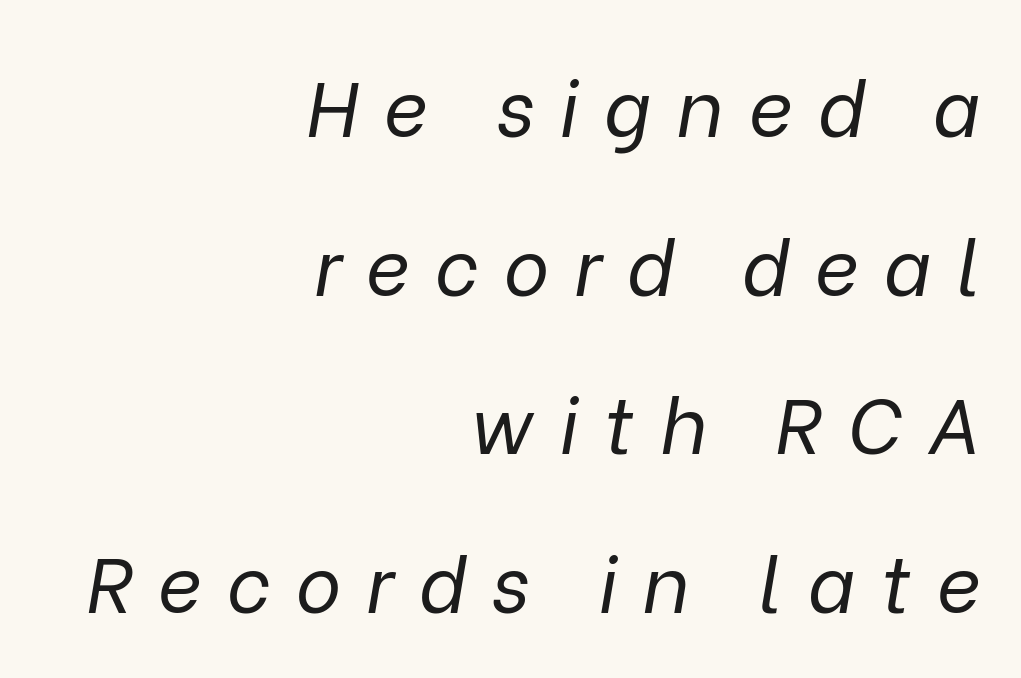
The rendering uses natural spacing where letterforms have individual widths. The passage shown is not bold in any degree. The lines in this sample share a right terminus and differ only in where they begin. Clear beneath every line of the passage. The whole block is typeset with a tilt.
